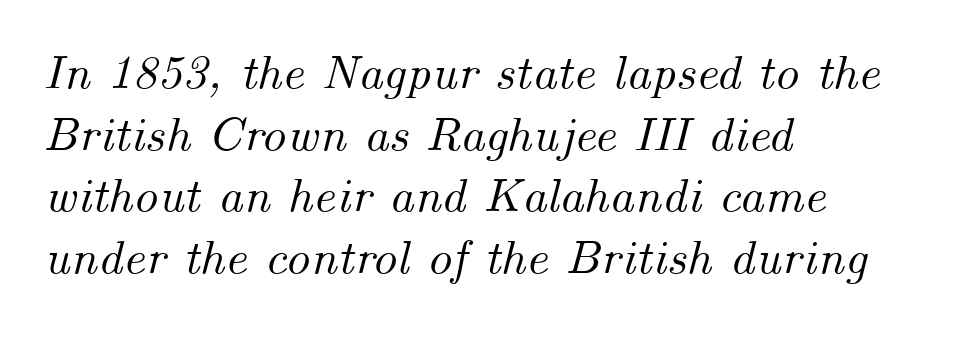
Q: Is the text italic (slanted)? A: Yes, it leans right by about 14 degrees.
Q: Is the text underlined? A: No.
Q: How is the paragraph aligned? A: Left-aligned.
Q: Is the spacing between letters normal or unusually wide? A: Normal.
Q: Is the spacing between lines tight, normal or loose? A: Normal.
Q: Width (condensed, normal, or wide)? A: Normal.
Q: Stroke contrast? A: Medium.
Q: x-height? A: Small.
Q: Monospaced? A: No.
